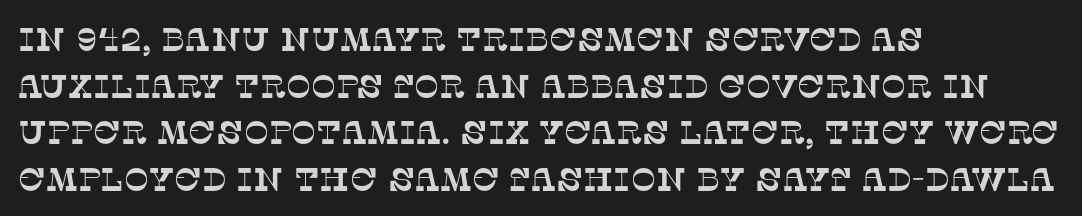
Q: Is the typeface a serif or a sans-serif typeface? A: Serif.
Q: Is the text underlined? A: No.
Q: How is the paragraph aligned? A: Left-aligned.
Q: Is the spacing between letters normal or unusually wide? A: Normal.
Q: Is the spacing between lines tight, normal or loose? A: Normal.
Q: Width (condensed, normal, or wide)? A: Normal.
Q: Stroke contrast? A: Low.
Q: x-height? A: Large.
Q: Monospaced? A: No.
